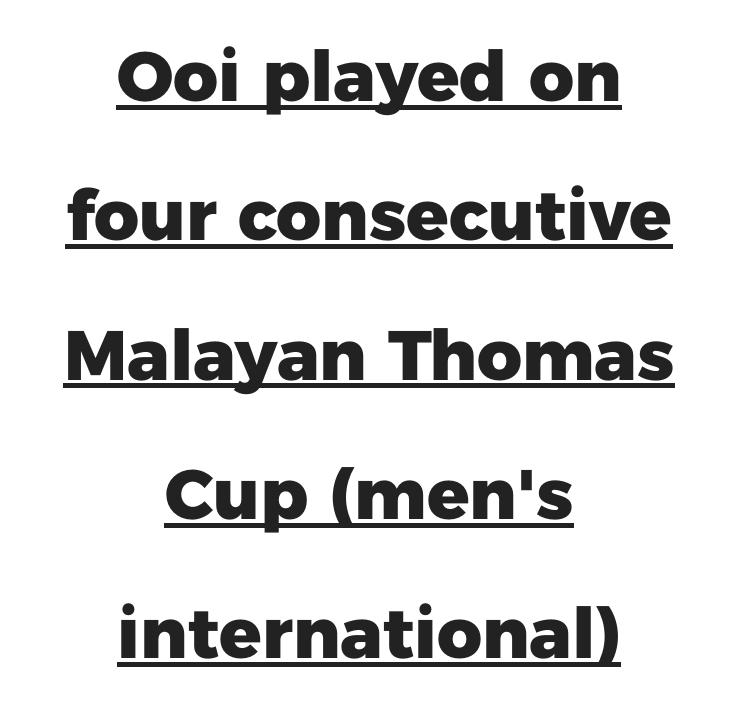
The image shows 70 px heavy sans-serif type, upright; set centered, loose line spacing (1.99x), normal letter spacing, underlined; low stroke contrast and a medium x-height.
